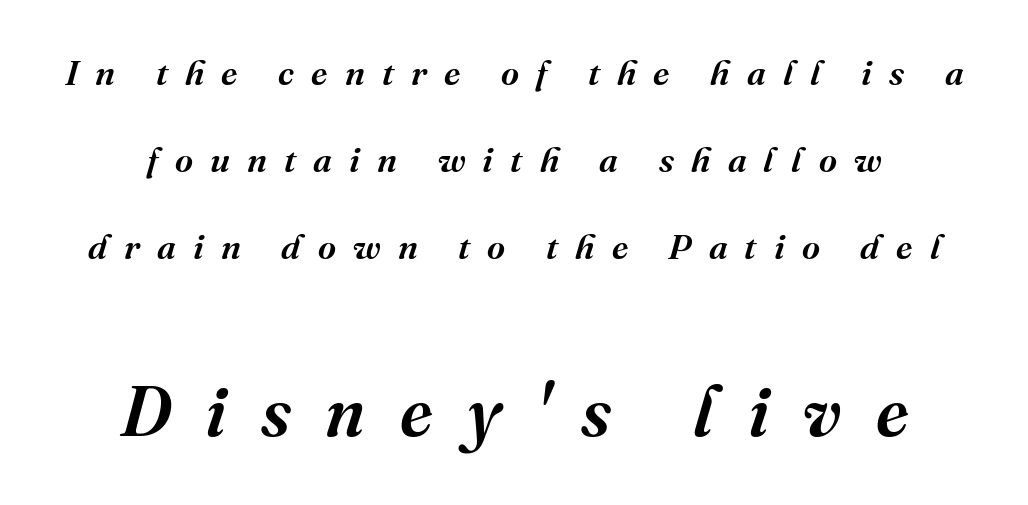
Q: Is the text bold? A: Semi-bold.
Q: Is the text italic (slanted)? A: Yes, it leans right by about 16 degrees.
Q: Is the typeface a serif or a sans-serif typeface? A: Serif.
Q: Is the text underlined? A: No.
Q: How is the paragraph aligned? A: Centered.
Q: Is the spacing between letters normal or unusually wide? A: Unusually wide.
Q: Is the spacing between lines tight, normal or loose? A: Loose.
Q: Which block of text is set in a larger size, the first (top) or the second (bottom)? A: The second (bottom) one.
Q: Width (condensed, normal, or wide)? A: Normal.
Q: Stroke contrast? A: Medium.
Q: x-height? A: Medium.
Q: Monospaced? A: No.
